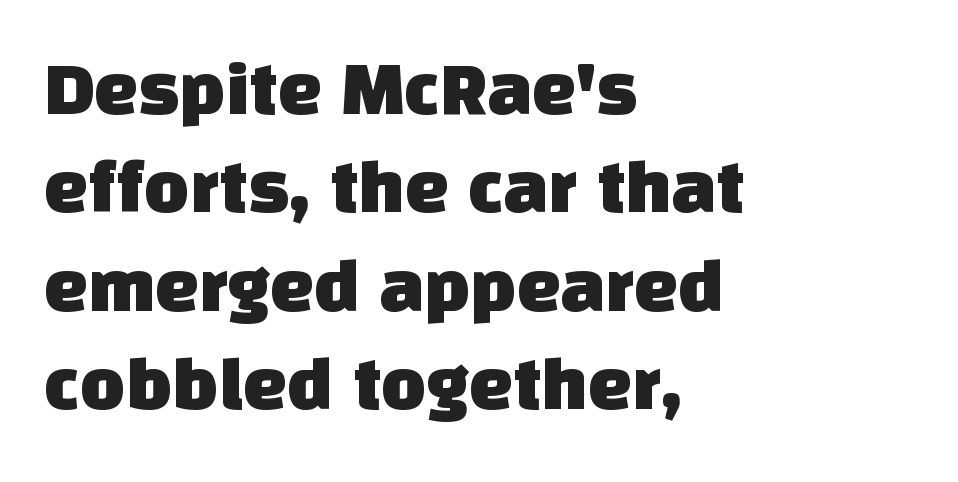
The image shows 78 px sans-serif type; set left-aligned, normal line spacing (1.26x), normal letter spacing, not underlined; low stroke contrast and a large x-height.
